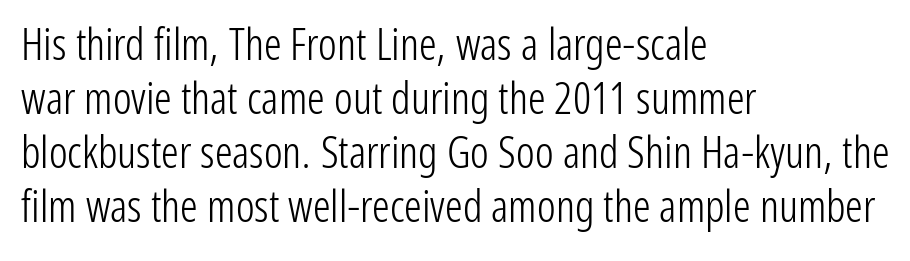
{"serif": "no", "italic": "no", "bold": "no", "weight": "light", "width": "condensed", "stroke_contrast": "low", "x_height": "medium", "monospaced": "no", "underline": "no", "align": "left", "line_spacing_ratio": 1.23, "letter_spacing": "normal", "letter_spacing_em": 0.0, "glyph_px": 44}
